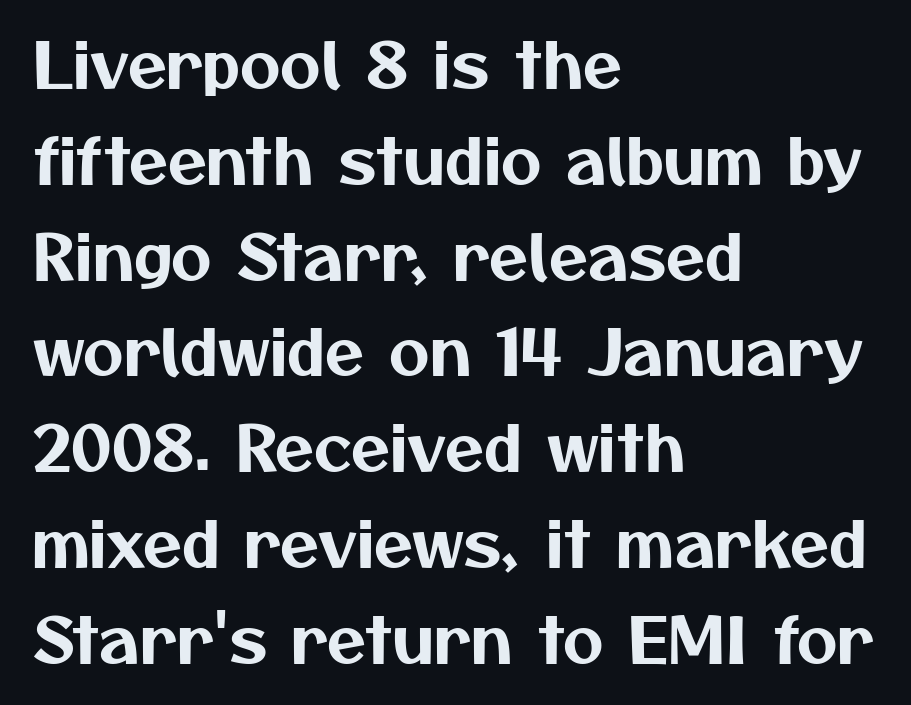
The image shows 63 px sans-serif type; set left-aligned, normal line spacing (1.52x), normal letter spacing, not underlined; medium stroke contrast and a medium x-height.
